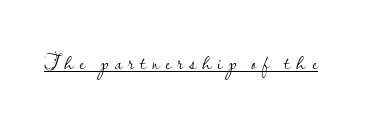
{"bold": "no", "underline": "yes", "letter_spacing": "wide", "letter_spacing_em": 0.27, "glyph_px": 22}
